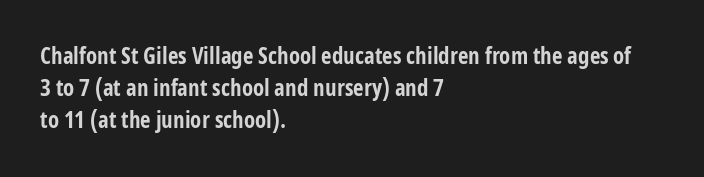
Q: Is the text bold? A: Yes.
Q: Is the text italic (slanted)? A: No, it is upright.
Q: Is the text underlined? A: No.
Q: How is the paragraph aligned? A: Left-aligned.
Q: Is the spacing between letters normal or unusually wide? A: Normal.
Q: Is the spacing between lines tight, normal or loose? A: Normal.
